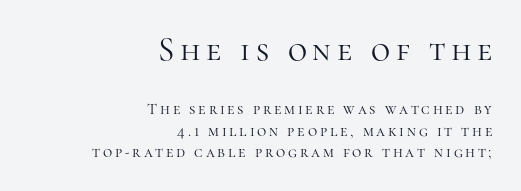
Q: Is the text bold? A: No.
Q: Is the text italic (slanted)? A: No, it is upright.
Q: Is the typeface a serif or a sans-serif typeface? A: Serif.
Q: Is the text underlined? A: No.
Q: How is the paragraph aligned? A: Right-aligned.
Q: Is the spacing between lines tight, normal or loose? A: Normal.
Q: Which block of text is set in a larger size, the first (top) or the second (bottom)? A: The first (top) one.
Q: Width (condensed, normal, or wide)? A: Normal.
Q: Stroke contrast? A: High.
Q: x-height? A: Medium.
Q: Monospaced? A: No.
